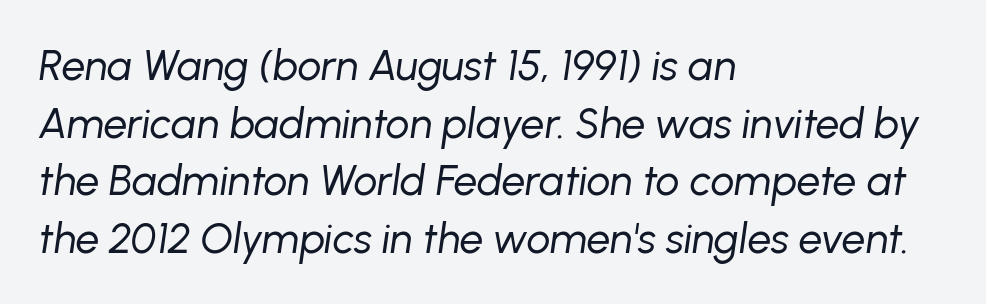
{"italic": "yes", "lean": "right", "slant_degrees": 8, "bold": "no", "weight": "regular", "width": "normal", "stroke_contrast": "low", "x_height": "medium", "monospaced": "no", "underline": "no", "align": "left", "line_spacing": "normal", "line_spacing_ratio": 1.37, "letter_spacing": "normal", "letter_spacing_em": 0.0, "glyph_px": 42}
